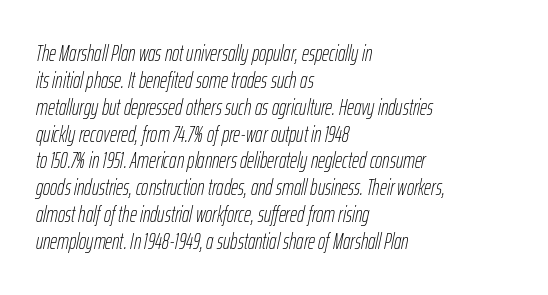
Short note: letters normally spaced. Is the stroke heavy? The answer is a plain regular-or-lighter. In CSS terms this would be text-align: left. Underline: absent. The face used here has a pronounced slope to its letters.
